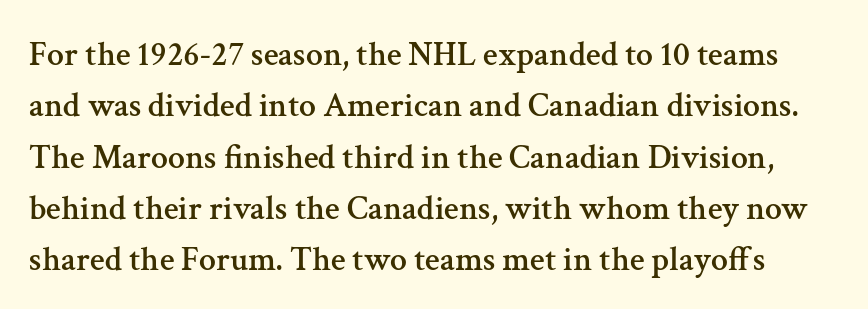
Tracking value appears to be zero — textbook default spacing. Rendered with straight, roman letterforms. A typesetter would call this proportional, since set widths differ per character. Successive baselines arrive at the customary interval. In terms of letterform style, serifs are clearly present.
